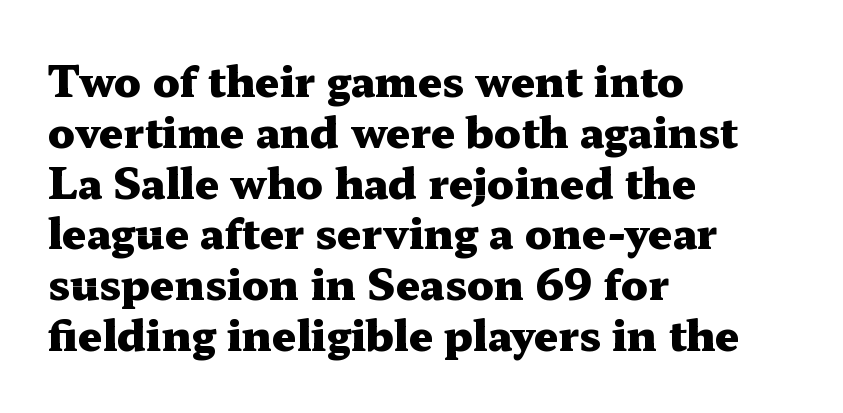
The image shows 42 px heavy, wide serif type, upright; set left-aligned, line spacing 1.21x, normal letter spacing, not underlined; medium stroke contrast and a medium x-height.
